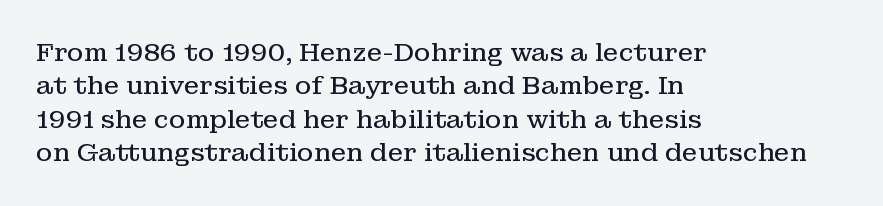
Notice how the stems are strictly vertical — no italics here. Clear beneath every line of the passage. Compared with typical paragraphs, the rows here are spaced about the same. The letters look calm and open, with moderate or lighter stems. Spacing between characters is what you'd get straight out of the box.
